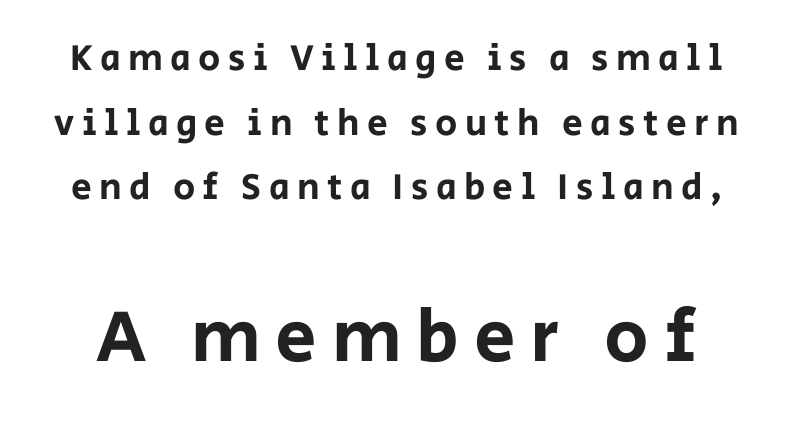
Spacing verdict: proportional, widths tailored to each character. Words appear elongated and porous because spacing is wide. Is there any slant? The stems are plumb. Quick note: underline off. The face used here is a sans, in the tradition of grotesques and geometrics.
